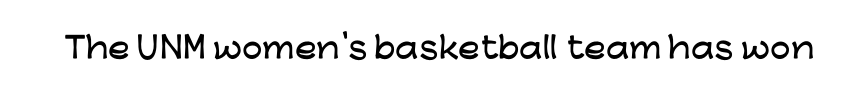
Plain, unruled lines of type. The face used here is proportionally spaced, like ordinary book or web type. Regarding serifs, this sample does without them. This rendering leaves character spacing at its baseline value.
